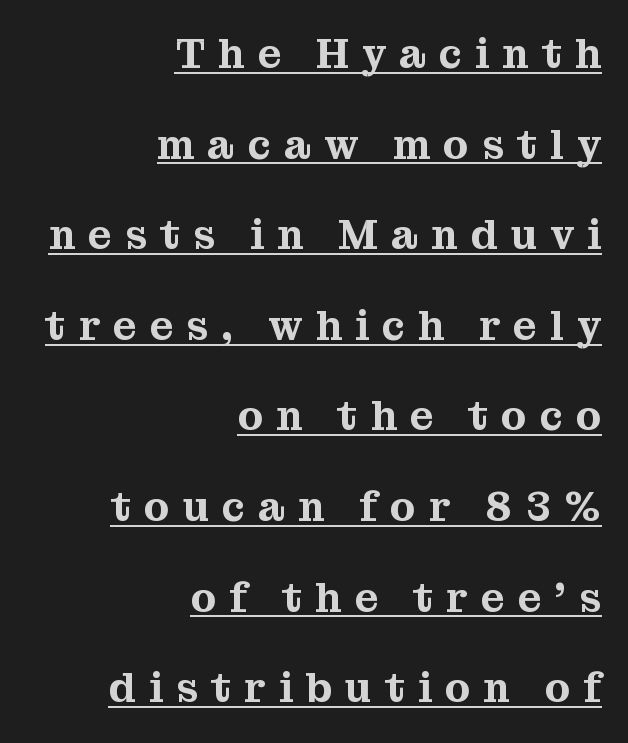
{"serif": "yes", "italic": "no", "width": "normal", "stroke_contrast": "medium", "x_height": "medium", "monospaced": "no", "underline": "yes", "align": "right", "line_spacing": "loose", "line_spacing_ratio": 2.21, "letter_spacing": "wide", "letter_spacing_em": 0.32, "glyph_px": 41}
